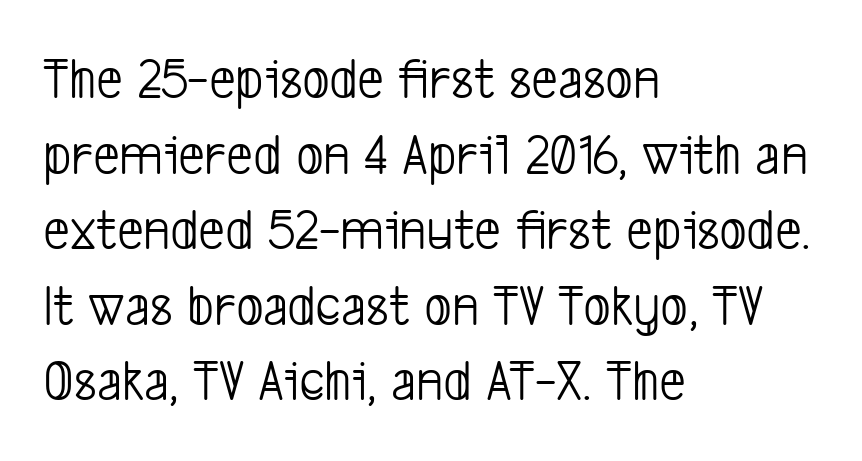
{"serif": "no", "bold": "no", "weight": "light", "width": "condensed", "stroke_contrast": "low", "x_height": "medium", "monospaced": "no", "underline": "no", "align": "left", "line_spacing": "normal", "line_spacing_ratio": 1.28, "letter_spacing": "normal", "letter_spacing_em": 0.0, "glyph_px": 59}
